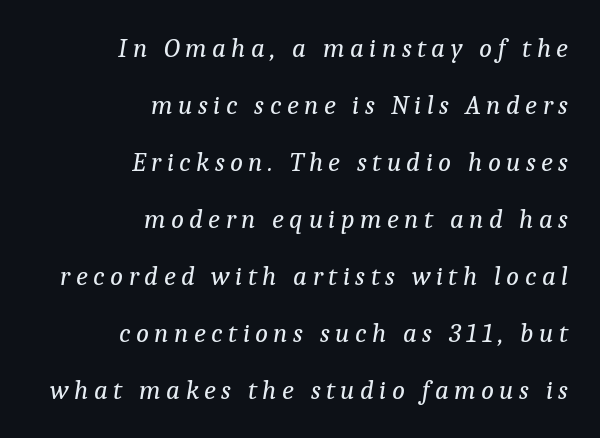
The image shows 27 px text type, italic (leaning right); set right-aligned, loose line spacing (2.11x), unusually wide letter spacing (+0.2 em), not underlined.
